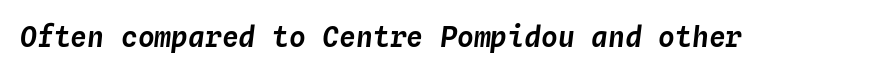
Q: Is the text italic (slanted)? A: Yes, it leans right by about 4 degrees.
Q: Is the text underlined? A: No.
Q: Is the spacing between letters normal or unusually wide? A: Normal.
Q: Width (condensed, normal, or wide)? A: Normal.
Q: Stroke contrast? A: Low.
Q: x-height? A: Medium.
Q: Monospaced? A: Yes.
